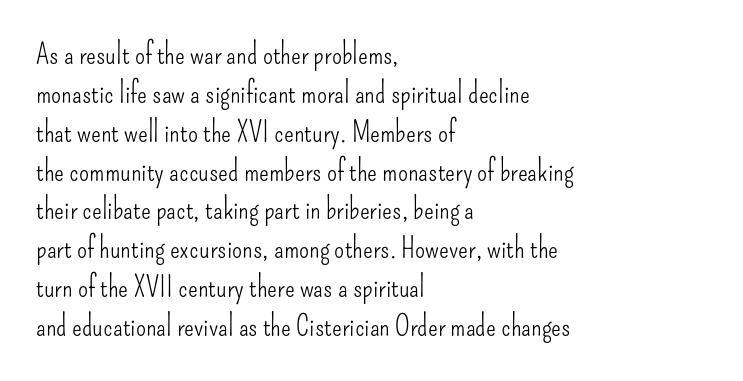
{"serif": "no", "italic": "no", "bold": "no", "weight": "light", "width": "condensed", "stroke_contrast": "low", "x_height": "small", "monospaced": "no", "underline": "no", "align": "left", "line_spacing": "normal", "line_spacing_ratio": 1.34, "letter_spacing": "normal", "letter_spacing_em": 0.0, "glyph_px": 29}
